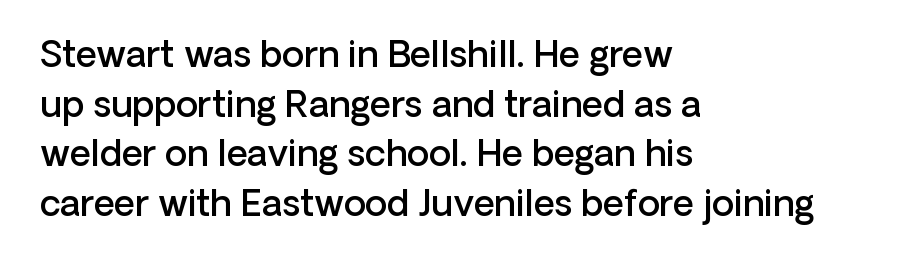
{"serif": "no", "italic": "no", "bold": "semi", "weight": "semibold", "width": "normal", "stroke_contrast": "low", "x_height": "medium", "monospaced": "no", "underline": "no", "align": "left", "line_spacing": "normal", "line_spacing_ratio": 1.38, "letter_spacing": "normal", "letter_spacing_em": 0.0, "glyph_px": 36}
